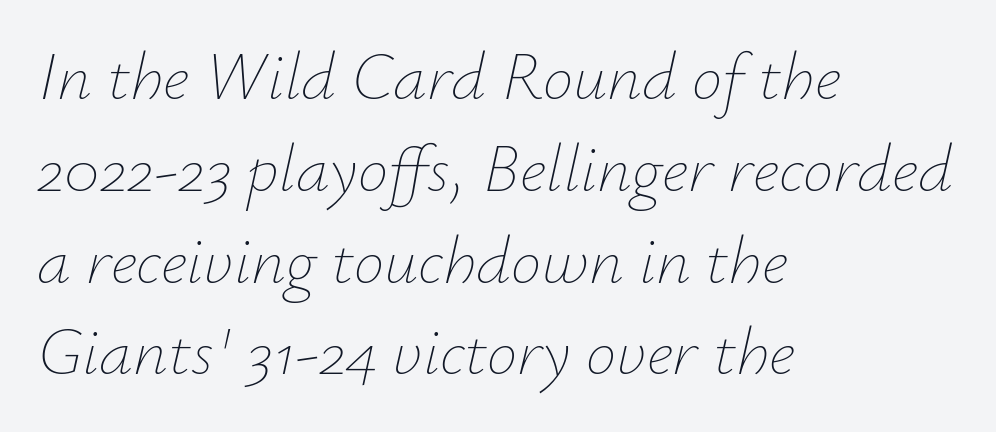
Looks like regular typesetting: each glyph gets only the width it needs. Does the copy run flush right? No — it runs flush left. Italic: yes, the glyphs are oblique. Type without underlining. A typesetter would call this leading conventional body-copy spacing.
